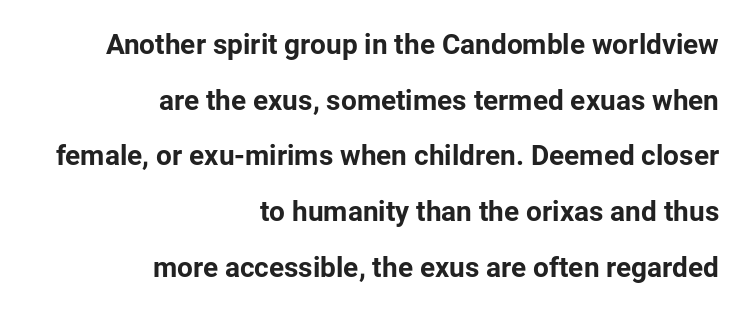
Nobody touched the tracking dial on this one. The face used here is a sans, in the tradition of grotesques and geometrics. Ascenders rise straight up at ninety degrees. Compared with an ordinary text face, these strokes are far heavier — a full bold. Each letter keeps its own natural width here, so spacing adapts to shape.
